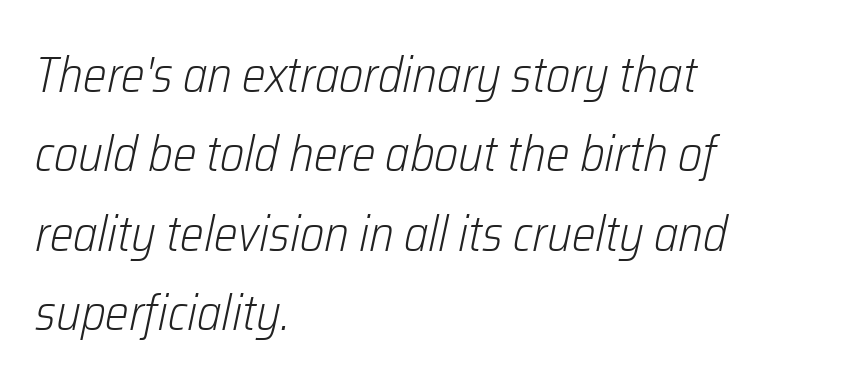
The image shows 50 px light, condensed type, italic (leaning right); set left-aligned, normal line spacing (1.59x), normal letter spacing, not underlined; low stroke contrast and a medium x-height.
